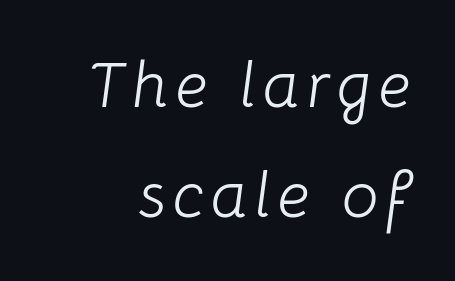
Q: Is the text bold? A: No.
Q: Is the text italic (slanted)? A: Yes, it leans right by about 8 degrees.
Q: Is the text underlined? A: No.
Q: Is the spacing between lines tight, normal or loose? A: Normal.
Q: Width (condensed, normal, or wide)? A: Normal.
Q: Stroke contrast? A: Low.
Q: x-height? A: Medium.
Q: Monospaced? A: No.
